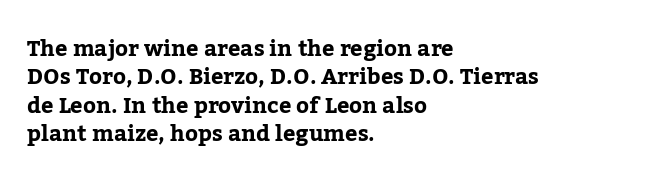
Q: Is the text italic (slanted)? A: No, it is upright.
Q: Is the text underlined? A: No.
Q: How is the paragraph aligned? A: Left-aligned.
Q: Is the spacing between letters normal or unusually wide? A: Normal.
Q: Is the spacing between lines tight, normal or loose? A: Normal.
